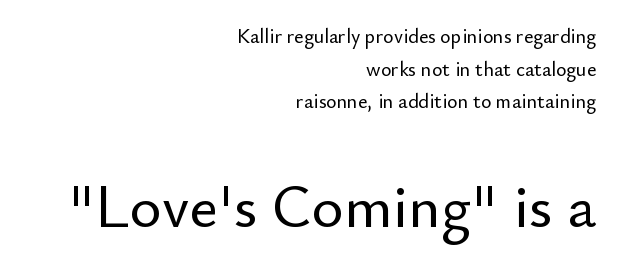
The image shows 61 px sans-serif type, upright; set right-aligned, normal line spacing (1.63x), normal letter spacing, not underlined; the second (bottom) block is 3.05x larger; low stroke contrast and a small x-height.
